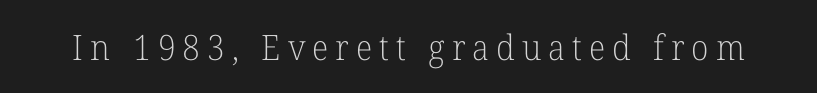
A roman cut, with each character standing at attention. Look at the bottom of the vertical strokes: they flare into serifs here. Someone cranked the tracking dial way up on this one. The font is comparable to plain body text, perhaps lighter. The space directly below the letters is spotless.
